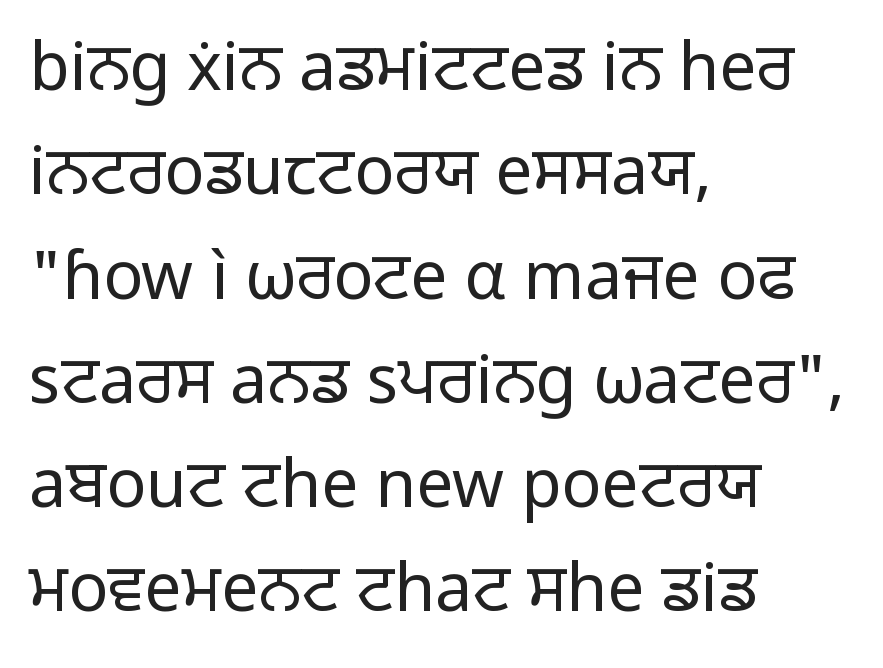
Q: Is the text bold? A: No.
Q: Is the text italic (slanted)? A: No, it is upright.
Q: Is the typeface a serif or a sans-serif typeface? A: Sans-serif.
Q: Is the text underlined? A: No.
Q: How is the paragraph aligned? A: Left-aligned.
Q: Is the spacing between letters normal or unusually wide? A: Normal.
Q: Is the spacing between lines tight, normal or loose? A: Normal.
Q: Width (condensed, normal, or wide)? A: Normal.
Q: Stroke contrast? A: Low.
Q: x-height? A: Medium.
Q: Monospaced? A: No.
